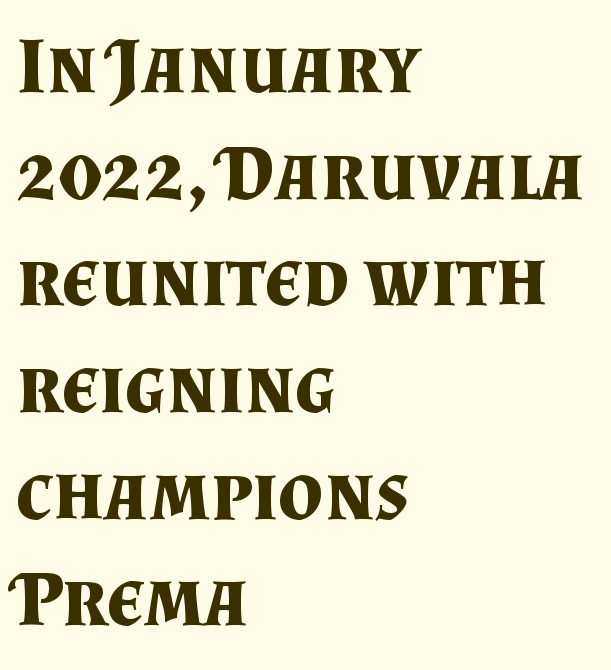
Q: Is the text bold? A: Yes.
Q: Is the text italic (slanted)? A: No, it is upright.
Q: Is the typeface a serif or a sans-serif typeface? A: Serif.
Q: Is the text underlined? A: No.
Q: How is the paragraph aligned? A: Left-aligned.
Q: Is the spacing between letters normal or unusually wide? A: Normal.
Q: Is the spacing between lines tight, normal or loose? A: Normal.
Q: Width (condensed, normal, or wide)? A: Normal.
Q: Stroke contrast? A: Medium.
Q: x-height? A: Small.
Q: Monospaced? A: No.
